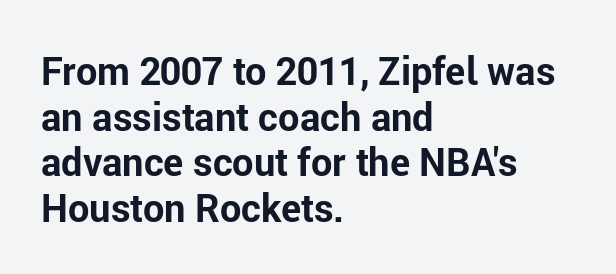
Q: Is the text bold? A: Yes.
Q: Is the text italic (slanted)? A: No, it is upright.
Q: Is the typeface a serif or a sans-serif typeface? A: Sans-serif.
Q: Is the text underlined? A: No.
Q: How is the paragraph aligned? A: Left-aligned.
Q: Is the spacing between letters normal or unusually wide? A: Normal.
Q: Width (condensed, normal, or wide)? A: Normal.
Q: Stroke contrast? A: Low.
Q: x-height? A: Medium.
Q: Monospaced? A: No.
